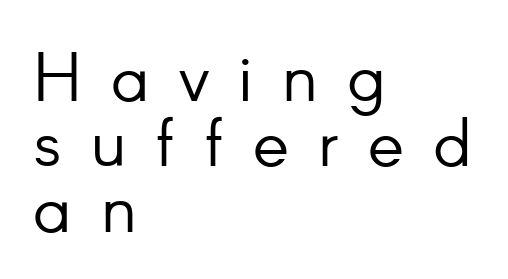
{"serif": "no", "italic": "no", "bold": "no", "weight": "light", "width": "normal", "stroke_contrast": "low", "x_height": "small", "monospaced": "no", "underline": "no", "align": "left", "line_spacing": "tight", "line_spacing_ratio": 0.96, "letter_spacing": "wide", "letter_spacing_em": 0.43, "glyph_px": 68}
